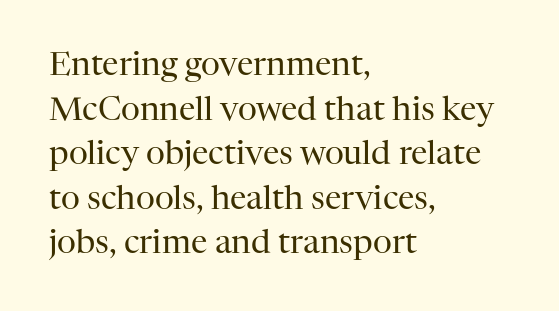
The image shows 33 px regular-weight serif type, upright; set left-aligned, normal line spacing (1.35x), normal letter spacing, not underlined; high stroke contrast and a medium x-height.
